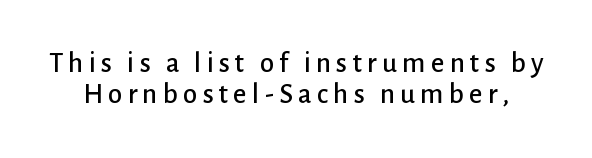
The line-height multiplier appears low, near solid setting. Classification — sans serif. These lines were composed using upright roman letters. Anything drawn beneath the words? Only blank space. The rendering uses natural spacing where letterforms have individual widths.
